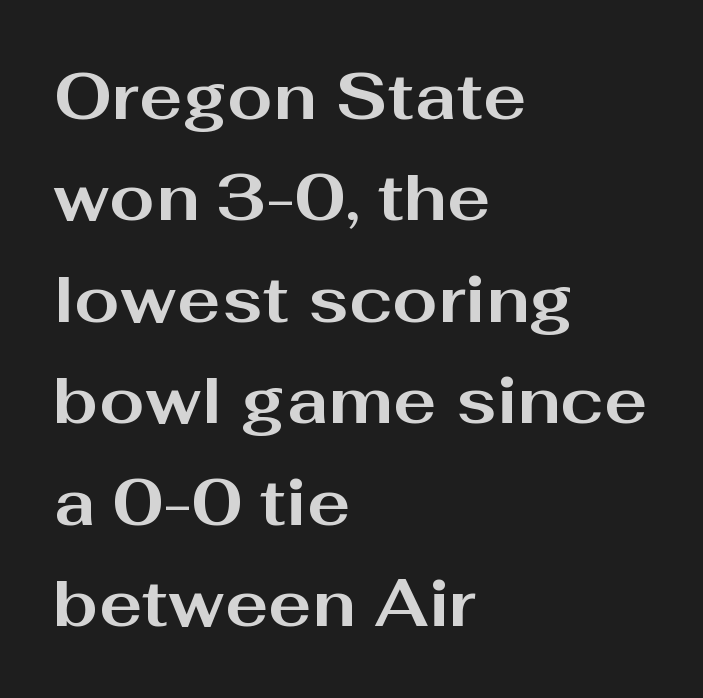
{"serif": "no", "italic": "no", "bold": "yes", "weight": "bold", "width": "wide", "stroke_contrast": "medium", "x_height": "medium", "monospaced": "no", "underline": "no", "align": "left", "line_spacing": "normal", "line_spacing_ratio": 1.56, "letter_spacing": "normal", "letter_spacing_em": 0.0, "glyph_px": 65}
